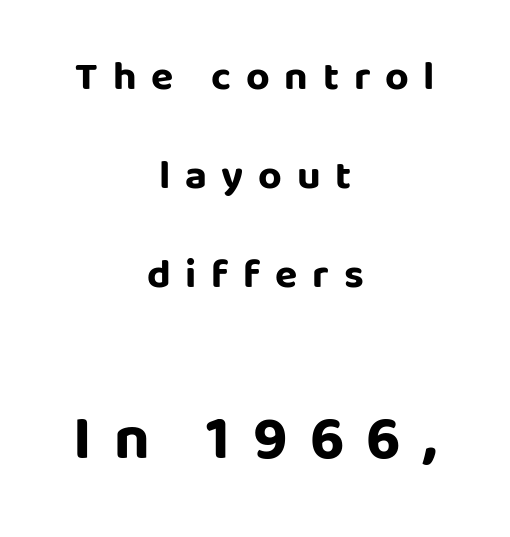
The image shows 62 px bold sans-serif type, upright; set centered, loose line spacing (2.42x), unusually wide letter spacing (+0.36 em), not underlined; the second (bottom) block is 1.51x larger; low stroke contrast and a large x-height.
